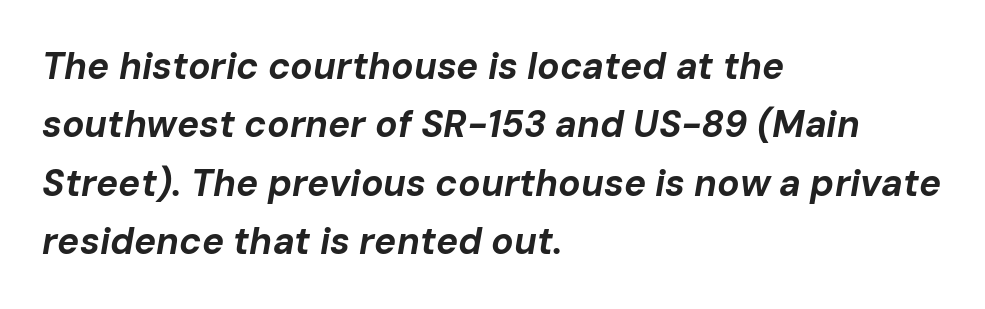
Do the characters align in a grid? No, the font is proportional. This block has exactly the height ordinary leading produces. Reading down the block, your eye returns to a fixed left position each line. In terms of letterspacing, this is plain default setting. Type without underlining. Bold? Absolutely — the strokes are thick and heavy.
